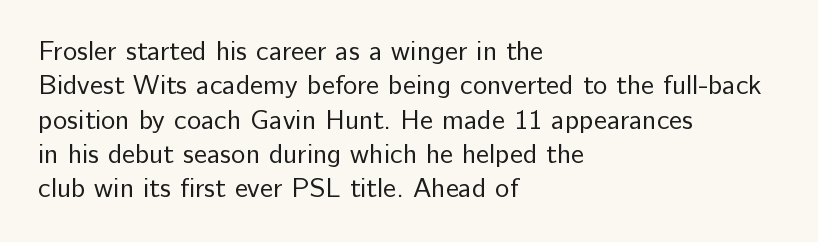
Q: Is the text bold? A: No.
Q: Is the text italic (slanted)? A: No, it is upright.
Q: Is the text underlined? A: No.
Q: How is the paragraph aligned? A: Left-aligned.
Q: Is the spacing between letters normal or unusually wide? A: Normal.
Q: Is the spacing between lines tight, normal or loose? A: Normal.
